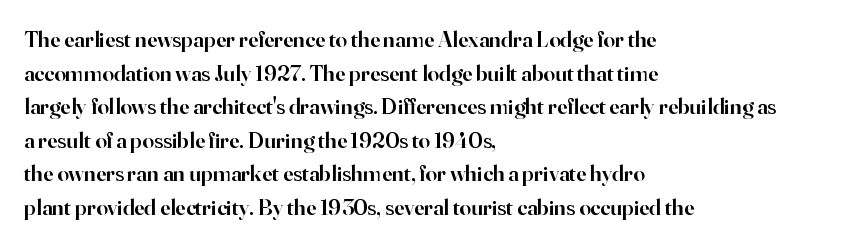
Is there any slant? The stems are plumb. Decoration check: the copy has no underline. Nothing unusual about the tracking: characters are spaced as the font intends. What weight is shown? A semibold, between regular and bold. The setting favours the left margin, as ordinary paragraphs usually do.
